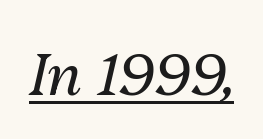
The tracking reads as untouched default to a designer's eye. When letters slant like this, we call the style italic. Note the varied advance widths — an 'i' is clearly narrower than an 'm'. The face looks like a standard text weight, possibly lighter.
